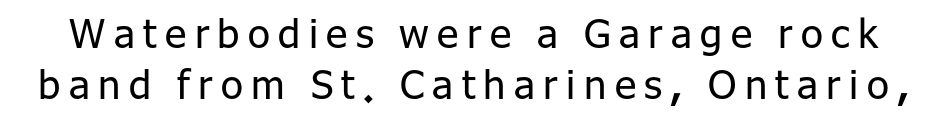
The strip under each line holds only bare page. Does extra space separate the letters? Yes, quite a lot of it. The cut favours lightness, reaching ordinary text weight at its darkest. Regarding leading, the lines here are spaced in the standard way.
